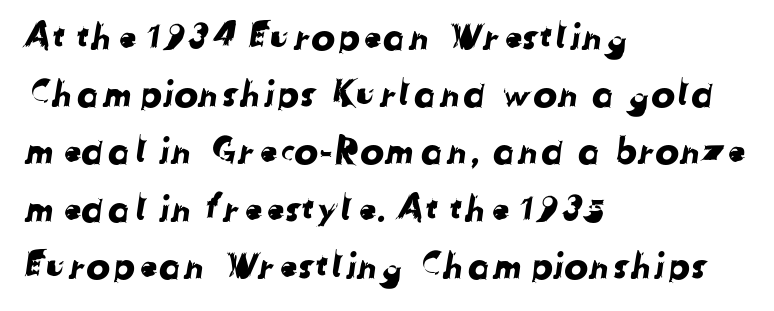
{"serif": "no", "width": "normal", "stroke_contrast": "low", "x_height": "medium", "monospaced": "no", "underline": "no", "align": "left", "line_spacing": "normal", "line_spacing_ratio": 1.59, "letter_spacing": "normal", "letter_spacing_em": 0.0, "glyph_px": 36}
